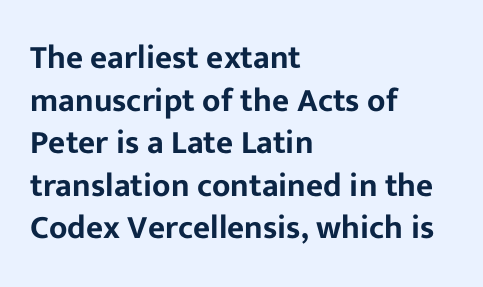
The image shows 33 px sans-serif type, upright; set left-aligned, normal line spacing (1.29x), normal letter spacing, not underlined; low stroke contrast and a medium x-height.
